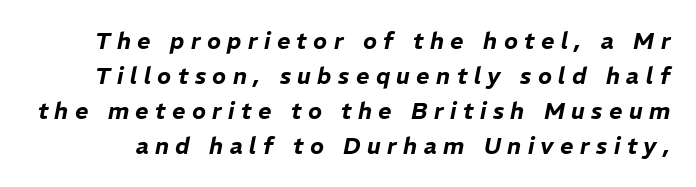
Q: Is the text italic (slanted)? A: Yes, it leans right by about 11 degrees.
Q: Is the text underlined? A: No.
Q: Is the spacing between letters normal or unusually wide? A: Unusually wide.
Q: Is the spacing between lines tight, normal or loose? A: Normal.
